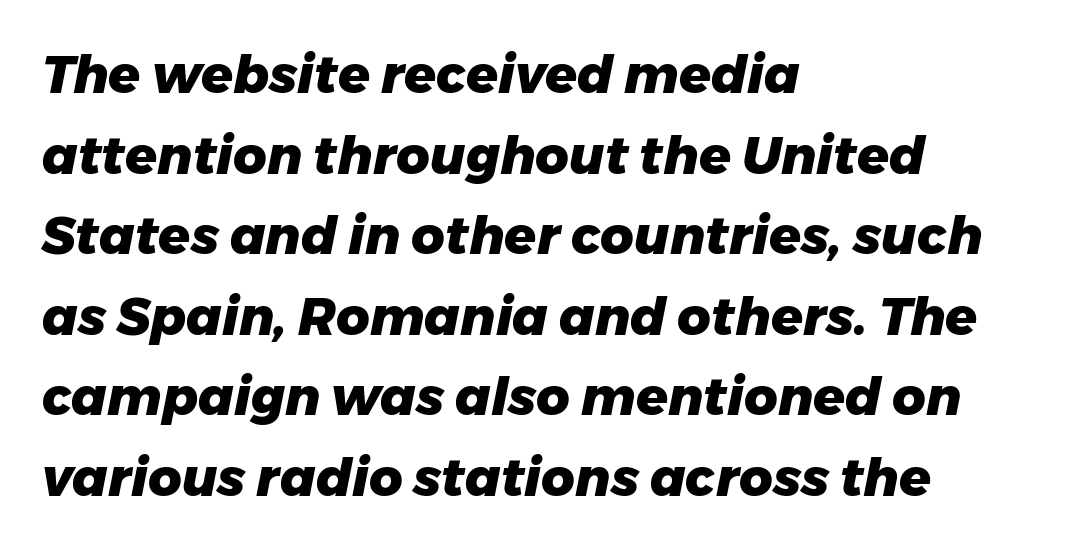
Q: Is the text bold? A: Yes.
Q: Is the text italic (slanted)? A: Yes, it leans right by about 11 degrees.
Q: Is the text underlined? A: No.
Q: How is the paragraph aligned? A: Left-aligned.
Q: Is the spacing between letters normal or unusually wide? A: Normal.
Q: Is the spacing between lines tight, normal or loose? A: Normal.
Q: Width (condensed, normal, or wide)? A: Normal.
Q: Stroke contrast? A: Low.
Q: x-height? A: Medium.
Q: Monospaced? A: No.
